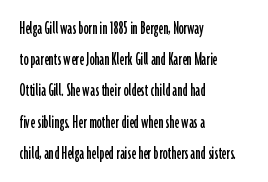
You could call the tracking neutral — neither tight nor loose. No italicization has been applied; the sample stays upright. Just letters on the line, the space beneath them empty. Compared with typical paragraphs, the rows here are spaced about the same.
